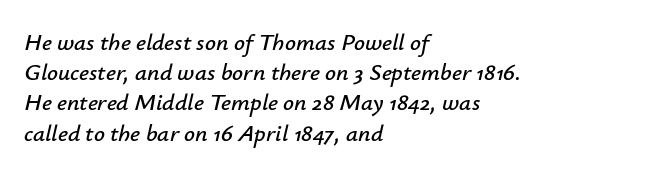
{"italic": "yes", "lean": "right", "slant_degrees": 12, "underline": "no", "align": "left", "line_spacing": "normal", "line_spacing_ratio": 1.26, "letter_spacing": "normal", "letter_spacing_em": 0.0, "glyph_px": 24}
